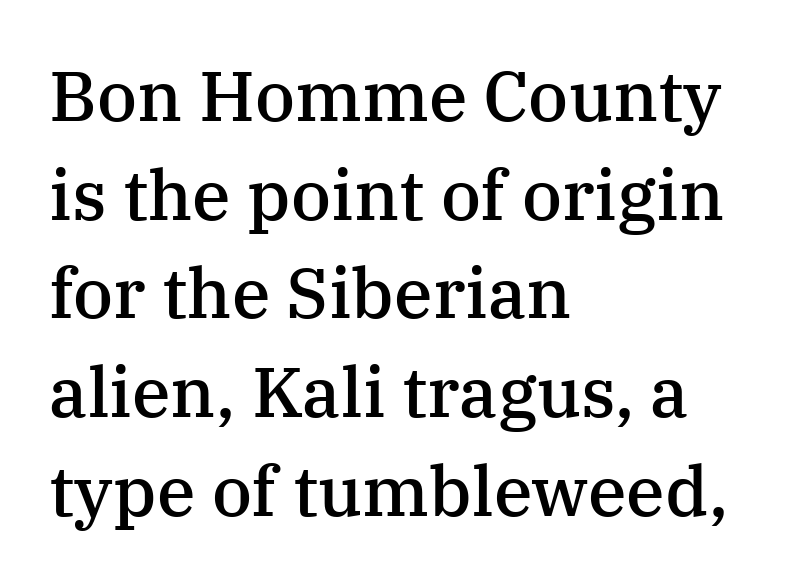
The image shows 70 px semibold serif type, upright; set left-aligned, normal line spacing (1.41x), normal letter spacing, not underlined; medium stroke contrast and a medium x-height.
